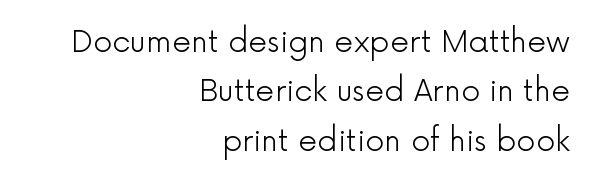
In terms of posture, this sample is upright. These lines are composed in type without serifs. Stem width sits at or under what a default text font uses. The rendering anchors every line to the right-hand side.
